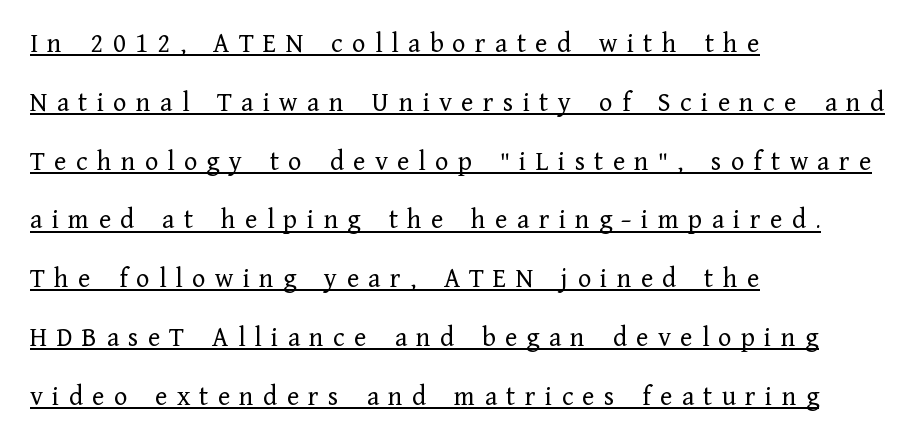
Notice the wide empty band between every row — that's loose leading. These characters rest on top of a visible drawn line. This sample has the flowing, uneven cadence of proportional lettering. Are there feet on the stems? There are — it's a serif. No italicization has been applied; the sample stays upright. These glyphs show unthickened strokes, regular width or finer.
